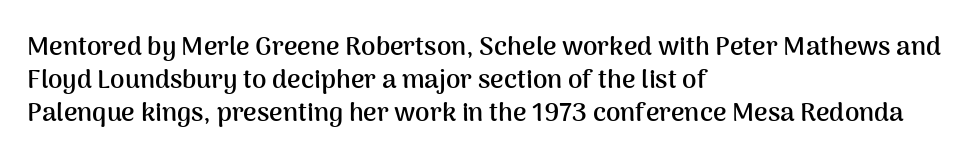
Q: Is the text bold? A: Yes.
Q: Is the text italic (slanted)? A: No, it is upright.
Q: Is the text underlined? A: No.
Q: How is the paragraph aligned? A: Left-aligned.
Q: Is the spacing between letters normal or unusually wide? A: Normal.
Q: Is the spacing between lines tight, normal or loose? A: Normal.
